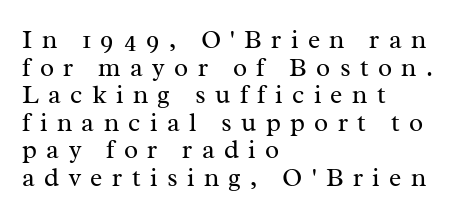
The specimen omits any rule beneath the text block's lines. Honestly, the letter spacing is so wide it's the main thing you notice. Horizontal alignment here is leftward, the default for most running prose. This is the regular roman posture of the typeface.
